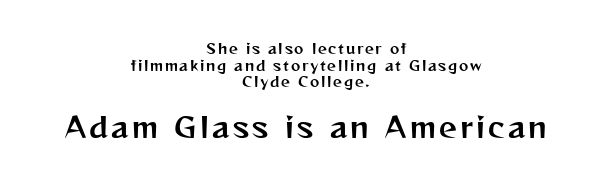
{"serif": "no", "italic": "no", "width": "normal", "stroke_contrast": "medium", "x_height": "medium", "monospaced": "no", "underline": "no", "align": "center", "line_spacing_ratio": 1.18, "larger_block": "second", "size_ratio": 2.0, "glyph_px": 28}
